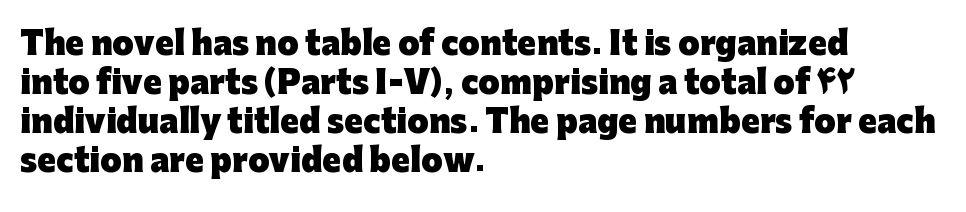
{"serif": "no", "italic": "no", "bold": "yes", "weight": "heavy", "width": "normal", "stroke_contrast": "low", "x_height": "medium", "monospaced": "no", "underline": "no", "align": "left", "line_spacing": "normal", "line_spacing_ratio": 1.26, "letter_spacing": "normal", "letter_spacing_em": 0.0, "glyph_px": 31}
